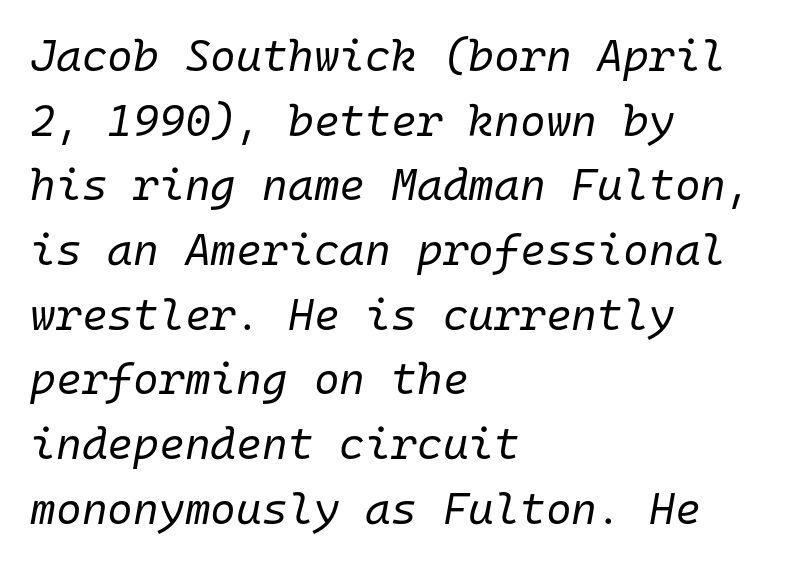
Stem width sits at or under what a default text font uses. An italicized treatment has been applied to the whole sample. Caption: multi-line text, flush left, ragged right. Letters rest on an invisible, unmarked baseline. Reading down the column, the eye jumps a familiar distance to each next line. A typesetter would call this monospace, since all characters share one set width.
